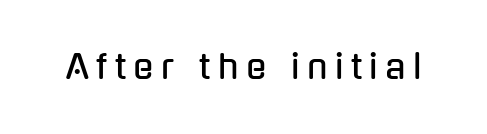
The tracking jumps out immediately: characters are airy and widely separated. Underline: absent. Nothing sits at the stroke ends, so this counts as sans-serif. Varying glyph widths throughout — classic text-font behaviour. Ordinary non-slanted type is in use.
